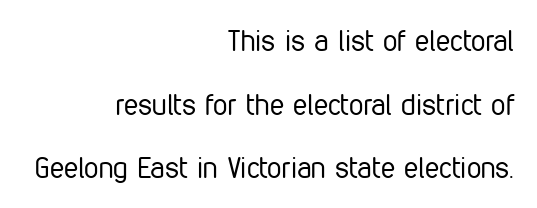
The image shows 29 px regular-weight, condensed sans-serif type, upright; set right-aligned, loose line spacing (2.19x), normal letter spacing, not underlined; low stroke contrast and a medium x-height.
